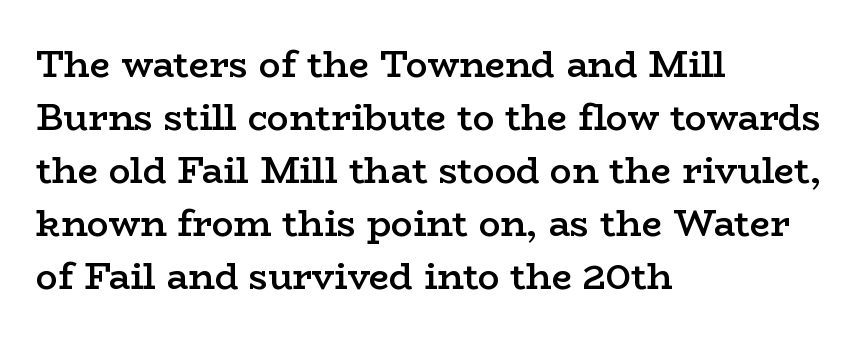
Q: Is the text bold? A: Semi-bold.
Q: Is the text italic (slanted)? A: No, it is upright.
Q: Is the typeface a serif or a sans-serif typeface? A: Serif.
Q: Is the text underlined? A: No.
Q: How is the paragraph aligned? A: Left-aligned.
Q: Is the spacing between letters normal or unusually wide? A: Normal.
Q: Is the spacing between lines tight, normal or loose? A: Normal.
Q: Width (condensed, normal, or wide)? A: Wide.
Q: Stroke contrast? A: Low.
Q: x-height? A: Medium.
Q: Monospaced? A: No.
